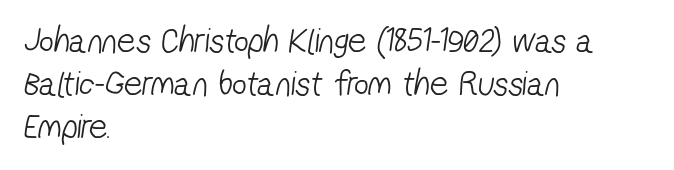
The rendering uses natural spacing where letterforms have individual widths. Stroke terminals: plain, sans-serif. Underlining? Definitely not there. Bold? No — there's no thickening of the strokes.
